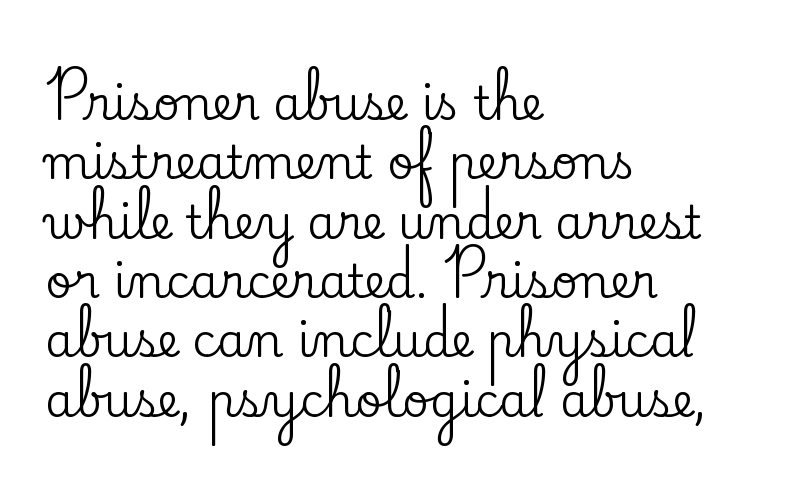
Honestly, the letter spacing is just normal — you wouldn't notice it. The ragged edge is on the right, which tells us the setting is flush left. Unmarked baselines from the first word to the last. Check where the strokes stop: tiny serifs finish them off. Is there much room between lines? A standard amount, neither cramped nor airy.
